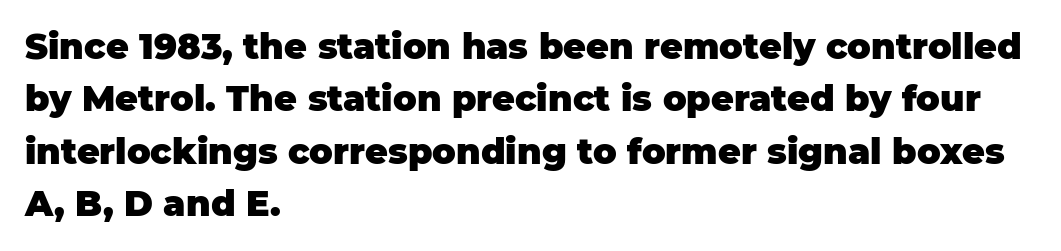
Compared with typical paragraphs, the rows here are spaced about the same. The axis of the letterforms is exactly vertical. Line beginnings align vertically; line endings do not. Words float on clear page, feet unadorned. These lines are composed in type without serifs.
